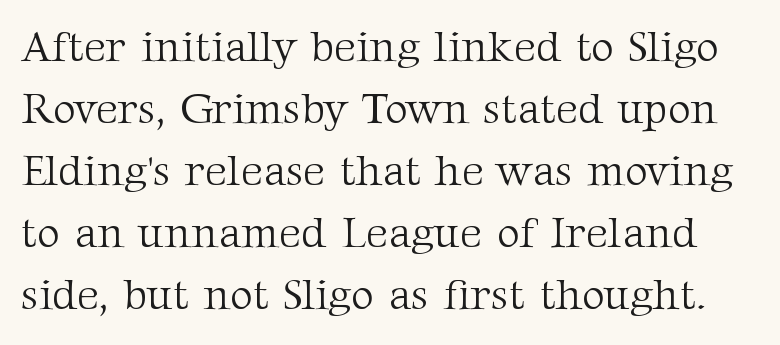
The image shows 44 px light serif type, upright; set normal line spacing (1.41x), normal letter spacing, not underlined; medium stroke contrast and a medium x-height.
